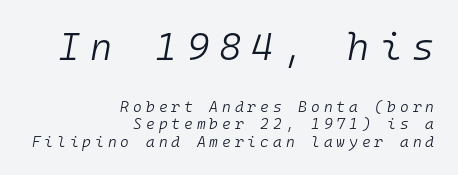
Which of the two is more prominent by size? The first, at the top. The string is rendered with underlining switched off. Summary of weight: not heavy and not bold. Substantial extra tracking has been applied to these lines.
